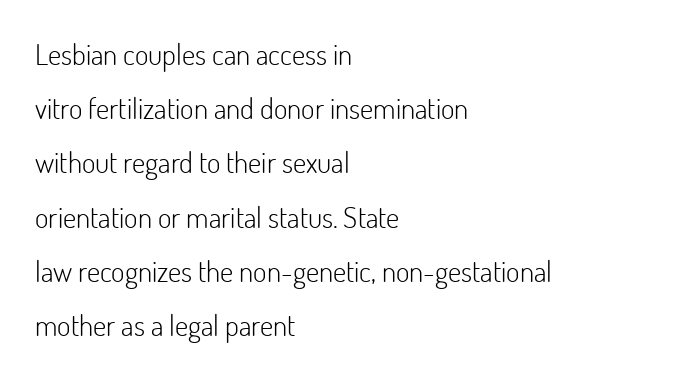
The image shows 29 px light sans-serif type, upright; set left-aligned, line spacing 1.87x, normal letter spacing, not underlined; low stroke contrast and a small x-height.
